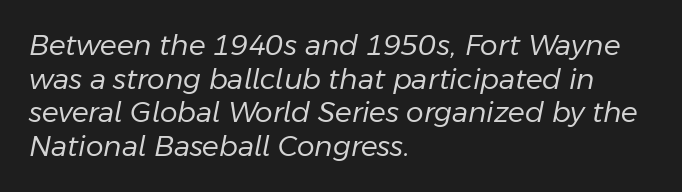
The image shows 28 px regular-weight type, italic (leaning right); set left-aligned, line spacing 1.2x, normal letter spacing, not underlined; low stroke contrast and a medium x-height.
